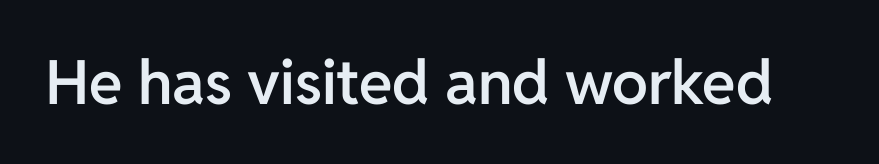
{"serif": "no", "italic": "no", "bold": "semi", "weight": "semibold", "width": "normal", "stroke_contrast": "low", "x_height": "medium", "monospaced": "no", "underline": "no", "letter_spacing": "normal", "letter_spacing_em": 0.0, "glyph_px": 61}
